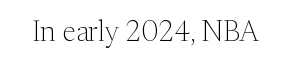
Any mark beneath the type? The region is blank. The face used here is proportionally spaced, like ordinary book or web type. Heft: none added — not bold. Quick note: not italic, upright.
